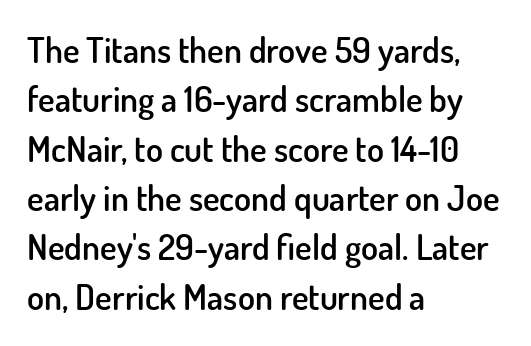
{"serif": "no", "italic": "no", "bold": "semi", "weight": "semibold", "width": "normal", "stroke_contrast": "low", "x_height": "small", "monospaced": "no", "underline": "no", "align": "left", "line_spacing": "normal", "line_spacing_ratio": 1.41, "letter_spacing": "normal", "letter_spacing_em": 0.0, "glyph_px": 35}
